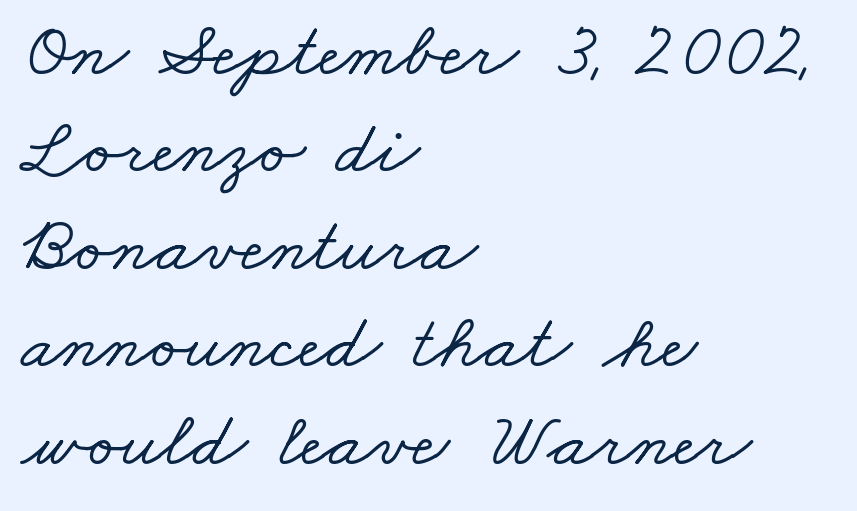
Letters rest on an invisible, unmarked baseline. Here the glyphs are tracked normally, forming tight word shapes. Teacher's note: observe the even left margin — that is flush-left alignment. This is serif lettering, the kind often seen in printed books. Varying glyph widths throughout — classic text-font behaviour. The passage shown stacks its lines at a standard gap.
